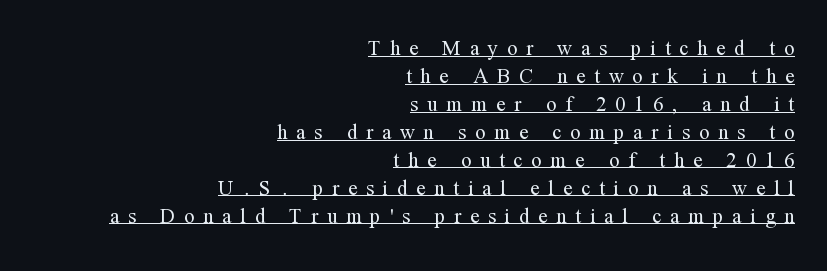
The letters stand straight up with perfectly vertical stems. The letterforms stand isolated, each surrounded by extra space. Descenders here cross a horizontal rule under the line. The text block is weighted toward the right margin, trailing off unevenly leftward. The letters look calm and open, with moderate or lighter stems. Whoever set this chose a conventional vertical rhythm.
